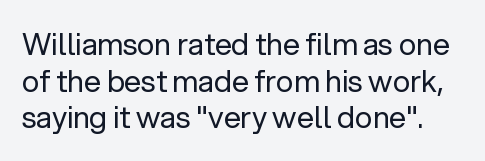
{"serif": "no", "italic": "no", "bold": "no", "weight": "regular", "width": "normal", "stroke_contrast": "low", "x_height": "medium", "monospaced": "no", "underline": "no", "line_spacing_ratio": 1.22, "letter_spacing": "normal", "letter_spacing_em": 0.0, "glyph_px": 30}
